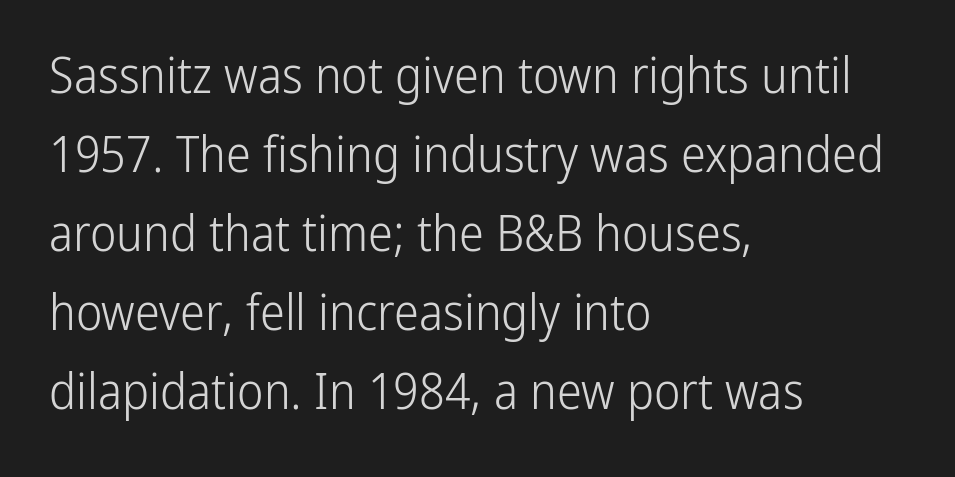
The image shows 50 px light, condensed sans-serif type, upright; set left-aligned, normal line spacing (1.58x), normal letter spacing, not underlined; low stroke contrast and a medium x-height.
